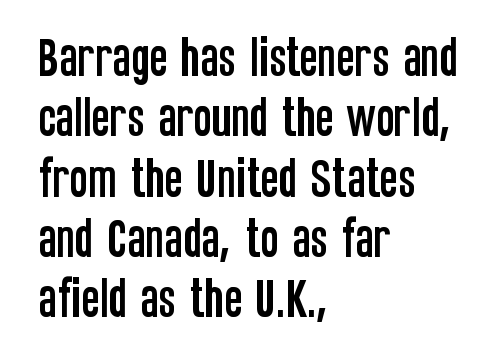
Italic? Not at all — the glyphs are vertical. Letter spacing: default. Here the designer chose a conventional face with non-uniform glyph widths. In terms of leading, this rendering sits right in the middle.
